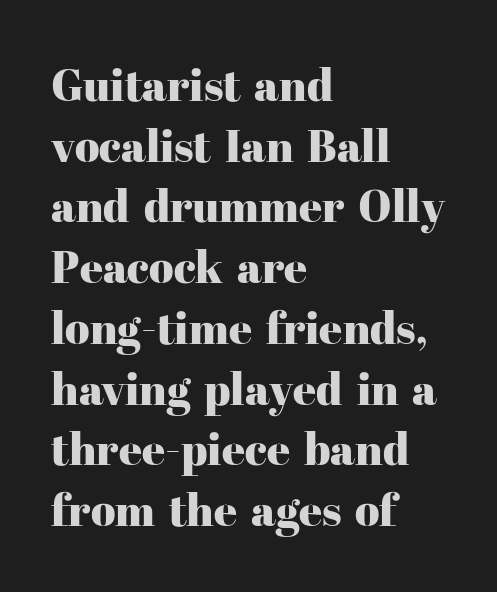
These lines sit exactly where default settings would place them. Rendered with straight, roman letterforms. Tracking here is standard; glyphs follow each other at the usual distance. I'd call this a serif setting — the letters wear small feet. Each letter keeps its own natural width here, so spacing adapts to shape.
